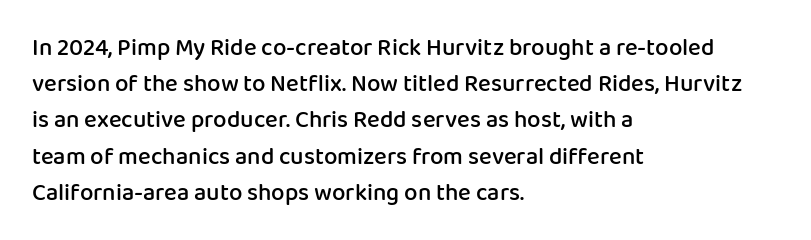
{"italic": "no", "bold": "semi", "underline": "no", "align": "left", "line_spacing": "normal", "line_spacing_ratio": 1.51, "letter_spacing": "normal", "letter_spacing_em": 0.0, "glyph_px": 24}
